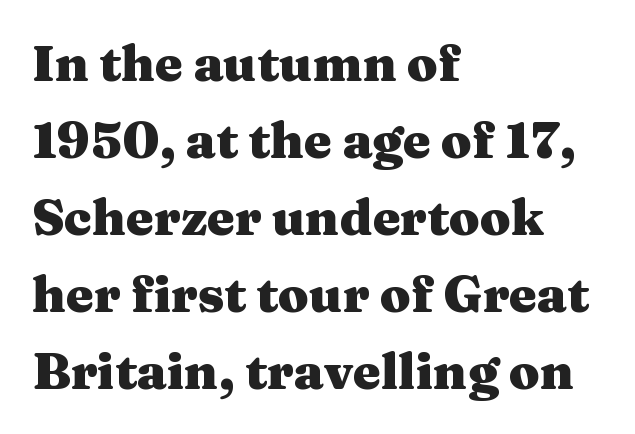
{"serif": "yes", "italic": "no", "bold": "yes", "weight": "heavy", "width": "wide", "stroke_contrast": "medium", "x_height": "medium", "monospaced": "no", "underline": "no", "align": "left", "line_spacing": "normal", "line_spacing_ratio": 1.54, "letter_spacing": "normal", "letter_spacing_em": 0.0, "glyph_px": 50}
